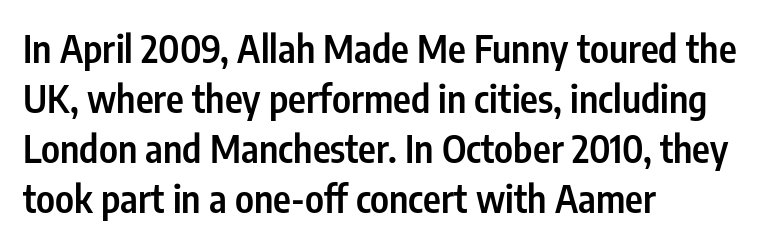
Q: Is the text bold? A: Semi-bold.
Q: Is the text italic (slanted)? A: No, it is upright.
Q: Is the typeface a serif or a sans-serif typeface? A: Sans-serif.
Q: Is the text underlined? A: No.
Q: How is the paragraph aligned? A: Left-aligned.
Q: Is the spacing between letters normal or unusually wide? A: Normal.
Q: Is the spacing between lines tight, normal or loose? A: Normal.
Q: Width (condensed, normal, or wide)? A: Condensed.
Q: Stroke contrast? A: Low.
Q: x-height? A: Medium.
Q: Monospaced? A: No.
